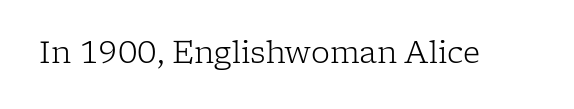
{"serif": "yes", "italic": "no", "bold": "no", "weight": "light", "width": "normal", "stroke_contrast": "low", "x_height": "medium", "monospaced": "no", "underline": "no", "letter_spacing": "normal", "letter_spacing_em": 0.0, "glyph_px": 30}
